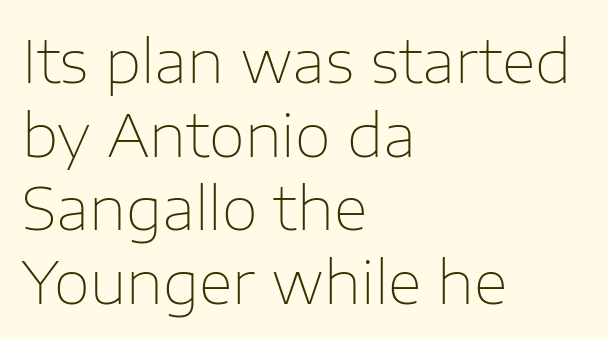
Q: Is the text bold? A: No.
Q: Is the text italic (slanted)? A: No, it is upright.
Q: Is the typeface a serif or a sans-serif typeface? A: Sans-serif.
Q: Is the text underlined? A: No.
Q: How is the paragraph aligned? A: Left-aligned.
Q: Is the spacing between letters normal or unusually wide? A: Normal.
Q: Is the spacing between lines tight, normal or loose? A: Normal.
Q: Width (condensed, normal, or wide)? A: Normal.
Q: Stroke contrast? A: Low.
Q: x-height? A: Medium.
Q: Monospaced? A: No.
